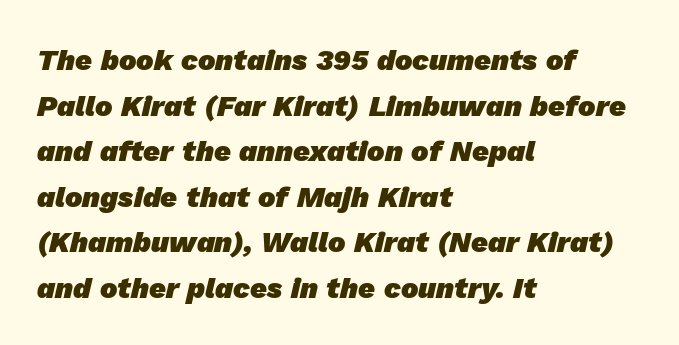
{"serif": "no", "bold": "yes", "weight": "heavy", "width": "normal", "stroke_contrast": "low", "x_height": "medium", "monospaced": "no", "underline": "no", "align": "left", "line_spacing": "normal", "line_spacing_ratio": 1.57, "letter_spacing": "normal", "letter_spacing_em": 0.0, "glyph_px": 29}
